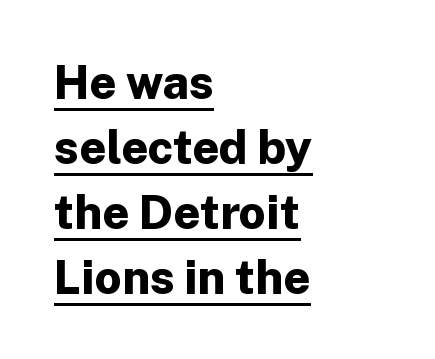
The image shows 47 px bold sans-serif type, upright; set left-aligned, normal line spacing (1.38x), normal letter spacing, underlined; low stroke contrast and a medium x-height.
